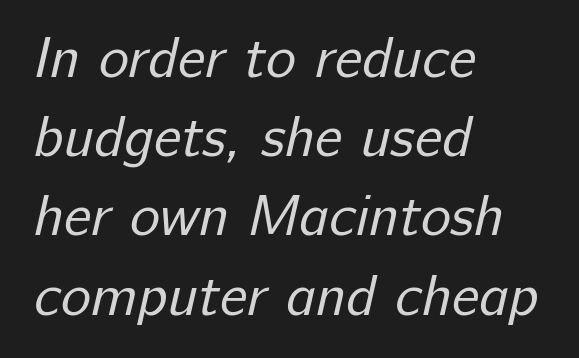
Quick note: underline off. Counters stay open thanks to moderate or lighter strokes. Nobody touched the tracking dial on this one. Layout note: lines flush left. Successive baselines arrive at the customary interval. Each letter keeps its own natural width here, so spacing adapts to shape.
